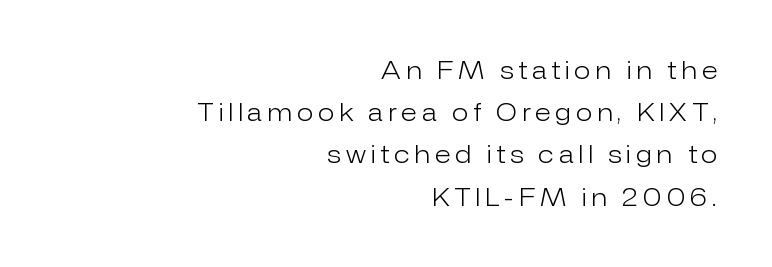
Q: Is the text bold? A: No.
Q: Is the text italic (slanted)? A: No, it is upright.
Q: Is the text underlined? A: No.
Q: How is the paragraph aligned? A: Right-aligned.
Q: Is the spacing between letters normal or unusually wide? A: Unusually wide.
